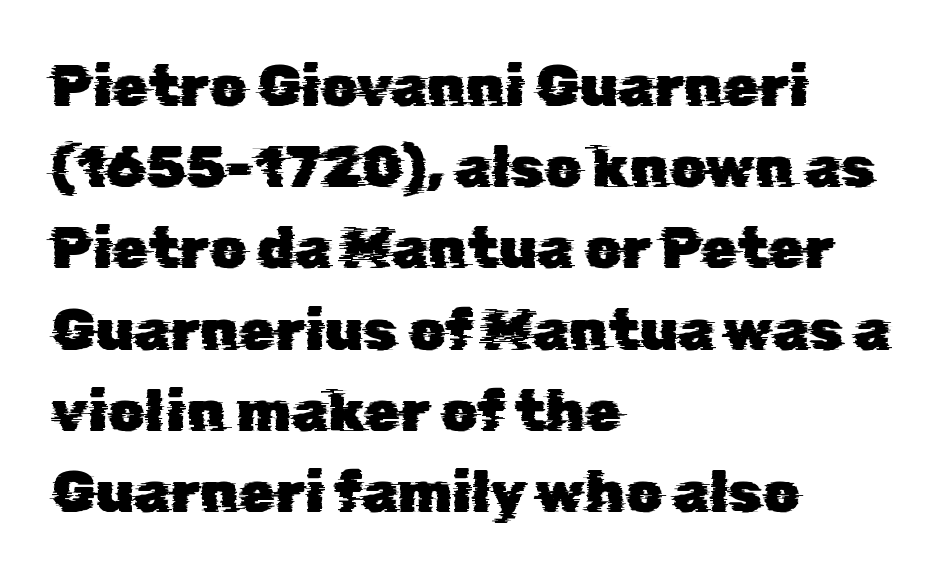
You could call the tracking neutral — neither tight nor loose. Left-aligned paragraph, ragged on the right. The designer went with a sans here, leaving each stem footless. The passage shown stacks its lines at a standard gap. The letters advance in unequal steps, a hallmark of proportional type.
